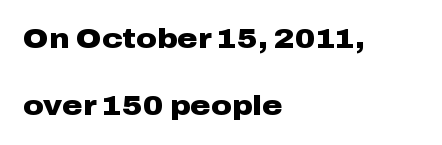
Q: Is the text bold? A: Yes.
Q: Is the text italic (slanted)? A: No, it is upright.
Q: Is the typeface a serif or a sans-serif typeface? A: Sans-serif.
Q: Is the text underlined? A: No.
Q: How is the paragraph aligned? A: Left-aligned.
Q: Is the spacing between letters normal or unusually wide? A: Normal.
Q: Is the spacing between lines tight, normal or loose? A: Loose.
Q: Width (condensed, normal, or wide)? A: Wide.
Q: Stroke contrast? A: Low.
Q: x-height? A: Medium.
Q: Monospaced? A: No.
